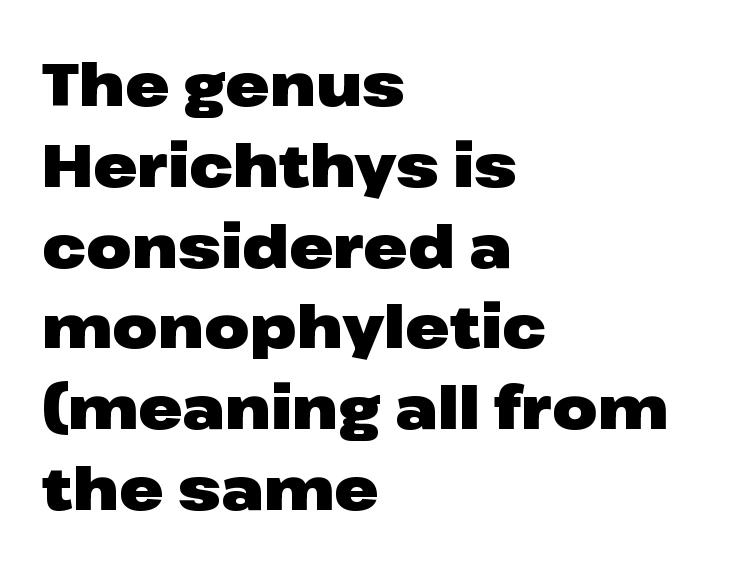
The image shows 59 px heavy, wide sans-serif type, upright; set left-aligned, normal line spacing (1.37x), normal letter spacing, not underlined; low stroke contrast and a medium x-height.
